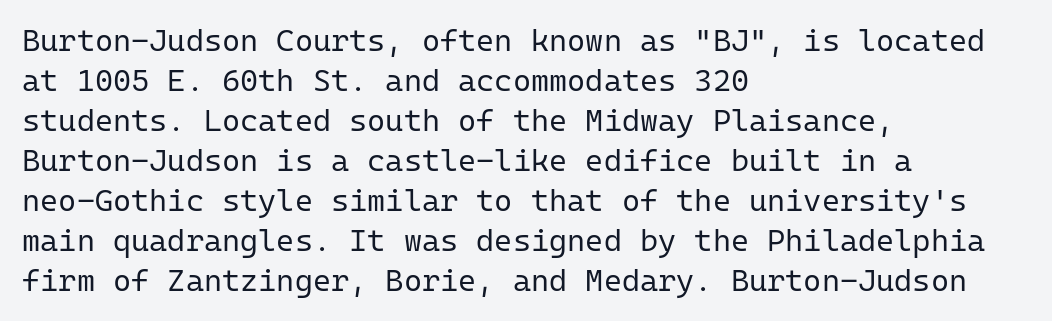
Monospaced: the letters line up in strict vertical columns. A quiet, ordinary-to-light weight characterises the typeface. A typesetter would call this leading conventional body-copy spacing. Each word holds together tightly as a unit, with standard inter-letter gaps.
